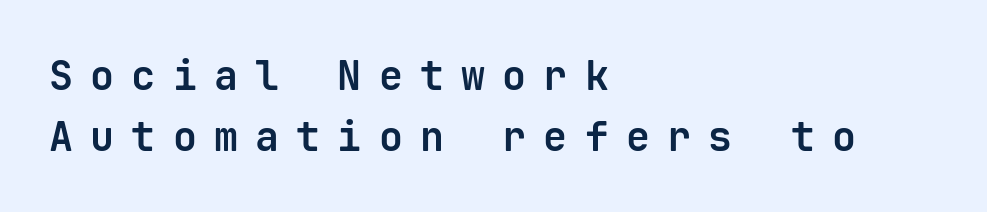
The image shows 40 px bold sans-serif type, upright, monospaced; set left-aligned, normal line spacing (1.52x), unusually wide letter spacing (+0.43 em), not underlined; low stroke contrast and a medium x-height.
